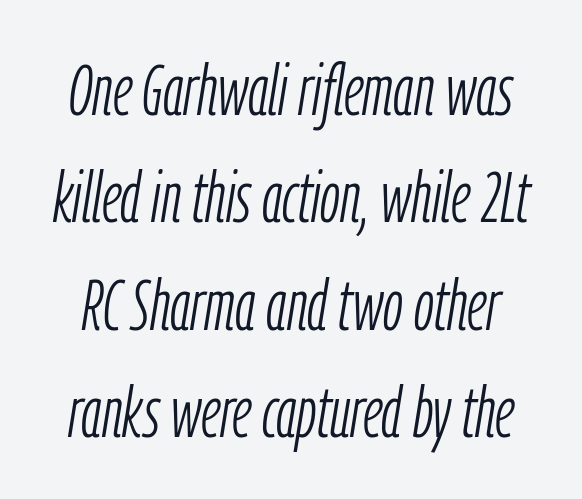
Q: Is the text bold? A: No.
Q: Is the text italic (slanted)? A: Yes, it leans right by about 9 degrees.
Q: Is the text underlined? A: No.
Q: Is the spacing between letters normal or unusually wide? A: Normal.
Q: Is the spacing between lines tight, normal or loose? A: Normal.
Q: Width (condensed, normal, or wide)? A: Condensed.
Q: Stroke contrast? A: Low.
Q: x-height? A: Medium.
Q: Monospaced? A: No.
